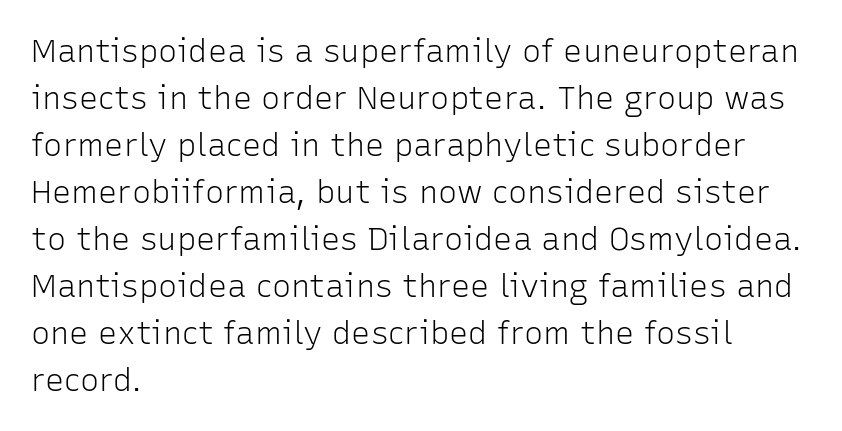
{"serif": "no", "italic": "no", "bold": "no", "weight": "light", "width": "normal", "stroke_contrast": "low", "x_height": "medium", "monospaced": "no", "underline": "no", "align": "left", "line_spacing": "normal", "line_spacing_ratio": 1.47, "letter_spacing": "normal", "letter_spacing_em": 0.0, "glyph_px": 32}
